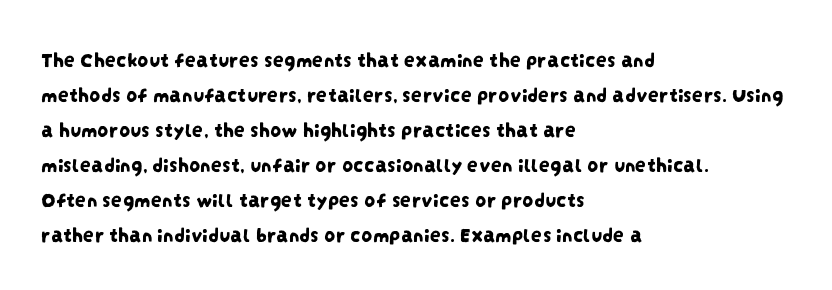
{"underline": "no", "align": "left", "line_spacing": "normal", "line_spacing_ratio": 1.59, "letter_spacing": "normal", "letter_spacing_em": 0.0, "glyph_px": 22}
